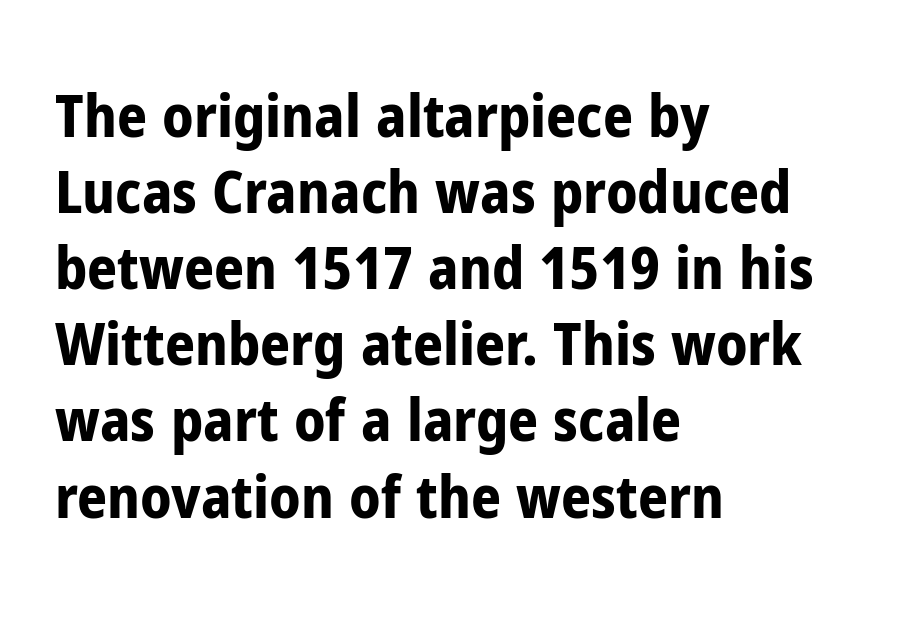
Q: Is the text bold? A: Yes.
Q: Is the text italic (slanted)? A: No, it is upright.
Q: Is the typeface a serif or a sans-serif typeface? A: Sans-serif.
Q: Is the text underlined? A: No.
Q: How is the paragraph aligned? A: Left-aligned.
Q: Is the spacing between letters normal or unusually wide? A: Normal.
Q: Is the spacing between lines tight, normal or loose? A: Normal.
Q: Width (condensed, normal, or wide)? A: Condensed.
Q: Stroke contrast? A: Low.
Q: x-height? A: Medium.
Q: Monospaced? A: No.
